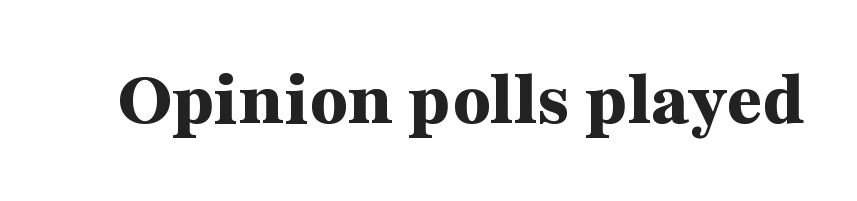
Q: Is the text bold? A: Yes.
Q: Is the text italic (slanted)? A: No, it is upright.
Q: Is the typeface a serif or a sans-serif typeface? A: Serif.
Q: Is the text underlined? A: No.
Q: Is the spacing between letters normal or unusually wide? A: Normal.
Q: Width (condensed, normal, or wide)? A: Wide.
Q: Stroke contrast? A: Medium.
Q: x-height? A: Medium.
Q: Monospaced? A: No.
